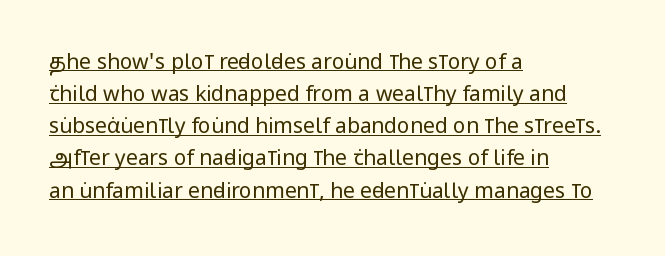
{"italic": "no", "bold": "no", "underline": "yes", "align": "left", "line_spacing": "normal", "line_spacing_ratio": 1.53, "letter_spacing": "normal", "letter_spacing_em": 0.0, "glyph_px": 21}
